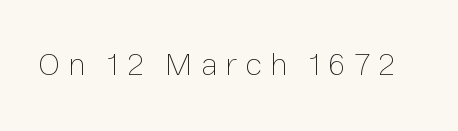
The image shows 32 px thin type, upright; set unusually wide letter spacing (+0.24 em), not underlined; low stroke contrast and a medium x-height.
